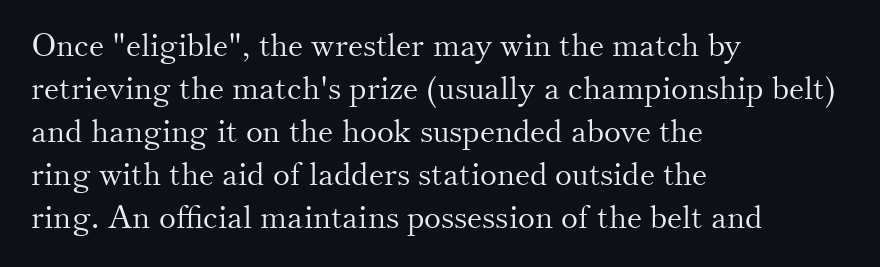
{"serif": "yes", "italic": "no", "bold": "no", "weight": "light", "width": "normal", "stroke_contrast": "medium", "x_height": "small", "monospaced": "no", "underline": "no", "align": "left", "line_spacing": "normal", "line_spacing_ratio": 1.34, "letter_spacing": "normal", "letter_spacing_em": 0.0, "glyph_px": 32}
